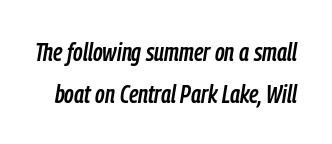
Q: Is the text italic (slanted)? A: Yes, it leans right by about 9 degrees.
Q: Is the text underlined? A: No.
Q: Is the spacing between letters normal or unusually wide? A: Normal.
Q: Is the spacing between lines tight, normal or loose? A: Normal.
